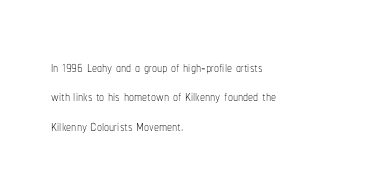
The image shows 20 px text type, upright; set left-aligned, normal line spacing (1.47x), normal letter spacing, not underlined.
